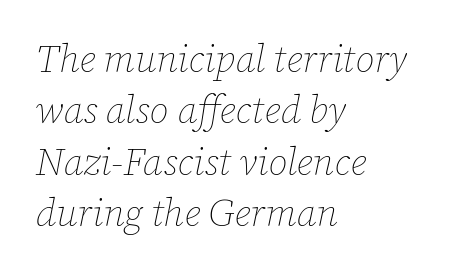
The passage shown is typed in a proportional face where columns would drift. The rendering uses a moderate line-height, typical for paragraphs. The axis of the letterforms is tilted away from vertical. The gaps between neighbouring characters are ordinary and unremarkable. The passage is arranged the way most books set body copy — flush left. No chunkiness to these letters — they're not bold.
